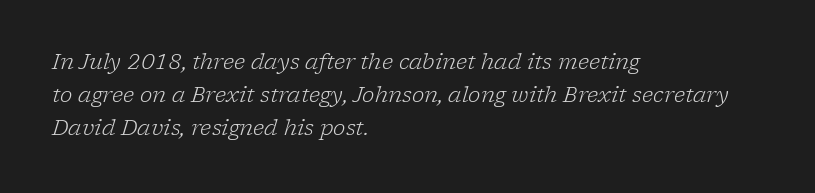
{"italic": "yes", "lean": "right", "slant_degrees": 17, "bold": "no", "underline": "no", "align": "left", "line_spacing": "normal", "line_spacing_ratio": 1.58, "letter_spacing": "normal", "letter_spacing_em": 0.0, "glyph_px": 21}
